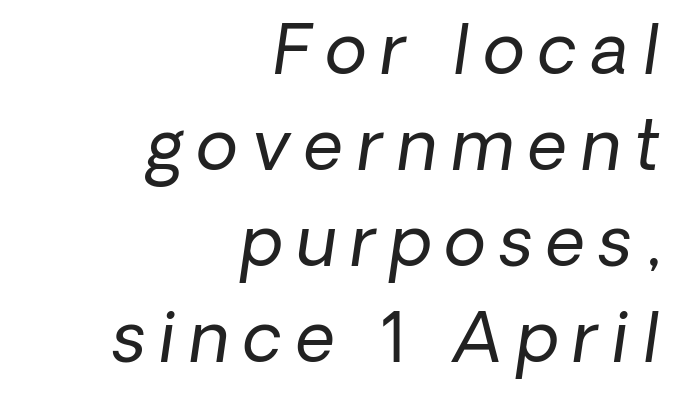
Q: Is the text bold? A: No.
Q: Is the typeface a serif or a sans-serif typeface? A: Sans-serif.
Q: Is the text underlined? A: No.
Q: How is the paragraph aligned? A: Right-aligned.
Q: Is the spacing between letters normal or unusually wide? A: Unusually wide.
Q: Is the spacing between lines tight, normal or loose? A: Normal.
Q: Width (condensed, normal, or wide)? A: Normal.
Q: Stroke contrast? A: Low.
Q: x-height? A: Medium.
Q: Monospaced? A: No.
